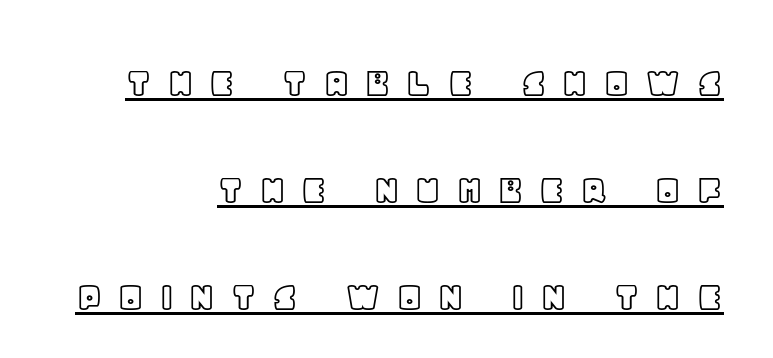
The image shows 44 px text type, upright; set right-aligned, loose line spacing (2.43x), unusually wide letter spacing (+0.32 em), underlined; a large x-height.
